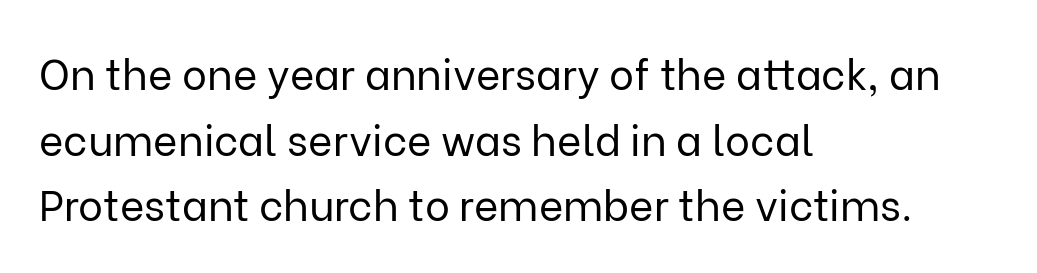
Q: Is the text bold? A: No.
Q: Is the text italic (slanted)? A: No, it is upright.
Q: Is the typeface a serif or a sans-serif typeface? A: Sans-serif.
Q: Is the text underlined? A: No.
Q: How is the paragraph aligned? A: Left-aligned.
Q: Is the spacing between letters normal or unusually wide? A: Normal.
Q: Is the spacing between lines tight, normal or loose? A: Normal.
Q: Width (condensed, normal, or wide)? A: Normal.
Q: Stroke contrast? A: Low.
Q: x-height? A: Medium.
Q: Monospaced? A: No.
